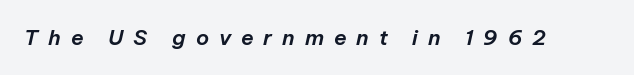
The whole block is typeset with a tilt. The gap between lines stays unmarked. These lines have a slow, spaced-out rhythm from letter to letter.
